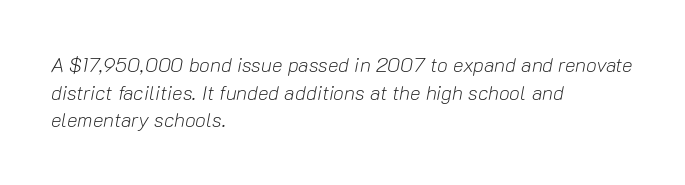
The passage shown leans; its letterforms are oblique. Summary of vertical rhythm: regular, with standard interline spacing. Ink coverage per letter is moderate at most. A clean baseline with only descenders dipping below it.
